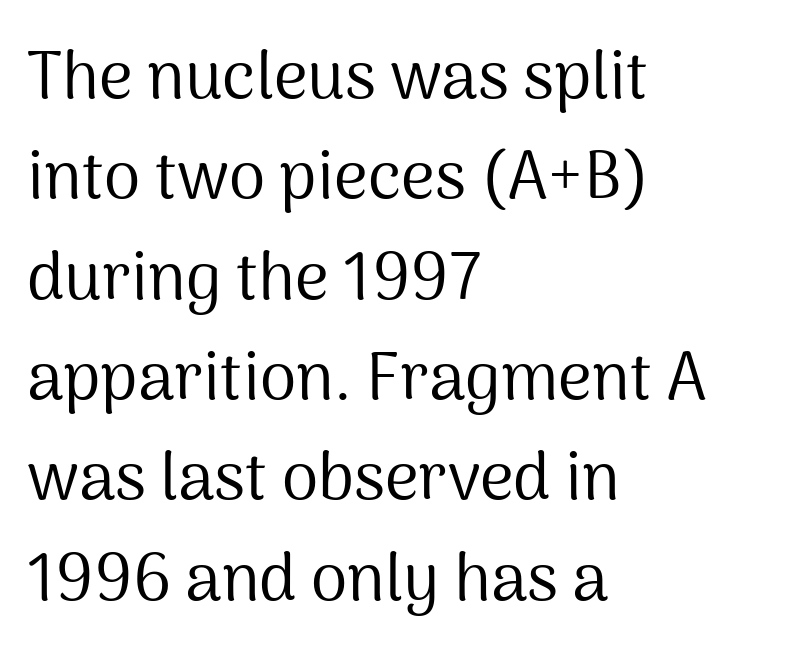
Q: Is the text bold? A: No.
Q: Is the text italic (slanted)? A: No, it is upright.
Q: Is the typeface a serif or a sans-serif typeface? A: Sans-serif.
Q: Is the text underlined? A: No.
Q: How is the paragraph aligned? A: Left-aligned.
Q: Is the spacing between letters normal or unusually wide? A: Normal.
Q: Is the spacing between lines tight, normal or loose? A: Normal.
Q: Width (condensed, normal, or wide)? A: Normal.
Q: Stroke contrast? A: Medium.
Q: x-height? A: Medium.
Q: Monospaced? A: No.
